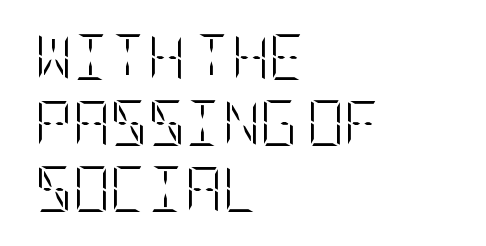
The image shows 46 px light, condensed type, upright; set left-aligned, normal line spacing (1.43x), normal letter spacing, not underlined; low stroke contrast and a large x-height.
